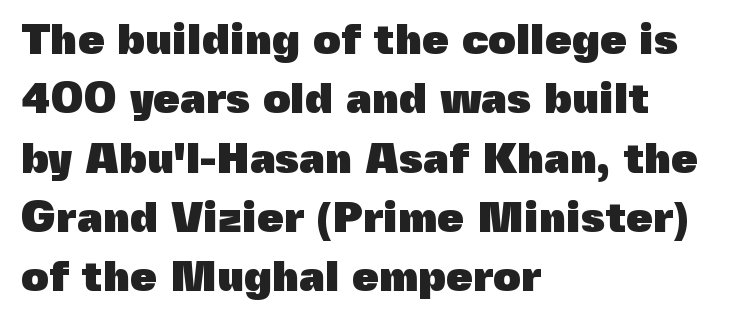
{"serif": "no", "italic": "no", "bold": "yes", "weight": "heavy", "width": "normal", "x_height": "medium", "monospaced": "no", "underline": "no", "align": "left", "line_spacing": "normal", "line_spacing_ratio": 1.38, "letter_spacing": "normal", "letter_spacing_em": 0.0, "glyph_px": 43}
